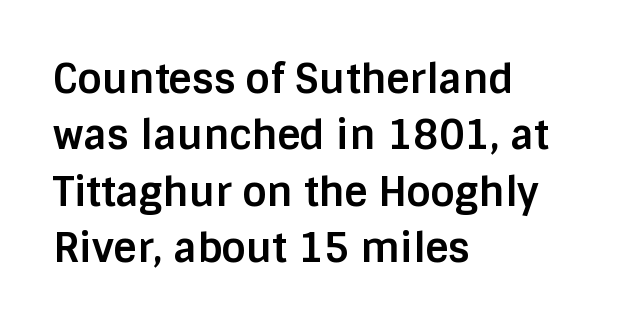
The image shows 40 px bold sans-serif type, upright; set left-aligned, normal line spacing (1.41x), normal letter spacing, not underlined; low stroke contrast and a large x-height.
